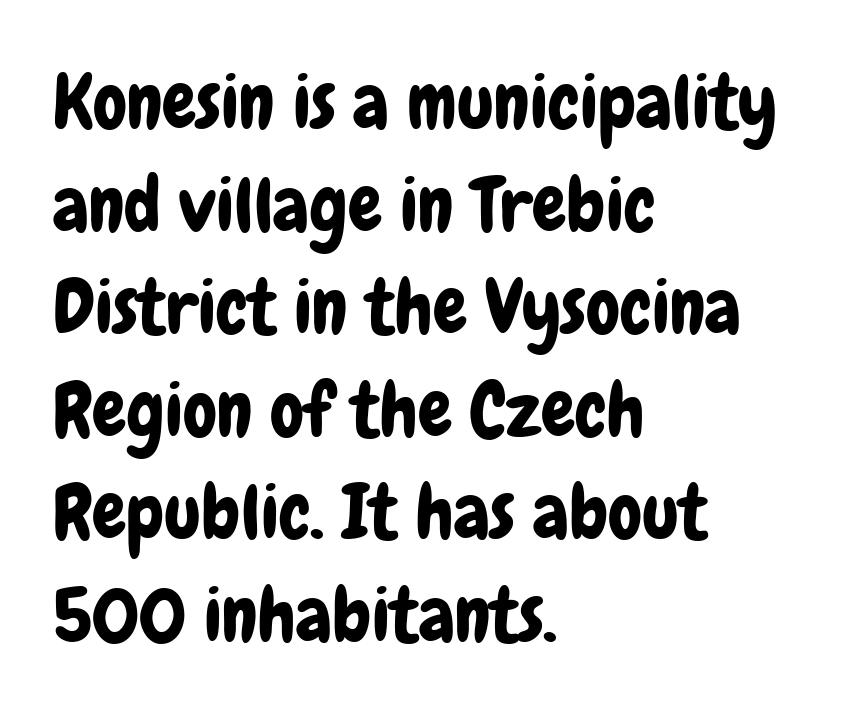
Q: Is the text italic (slanted)? A: No, it is upright.
Q: Is the typeface a serif or a sans-serif typeface? A: Sans-serif.
Q: Is the text underlined? A: No.
Q: How is the paragraph aligned? A: Left-aligned.
Q: Is the spacing between letters normal or unusually wide? A: Normal.
Q: Is the spacing between lines tight, normal or loose? A: Normal.
Q: Width (condensed, normal, or wide)? A: Condensed.
Q: Stroke contrast? A: Low.
Q: x-height? A: Medium.
Q: Monospaced? A: No.
